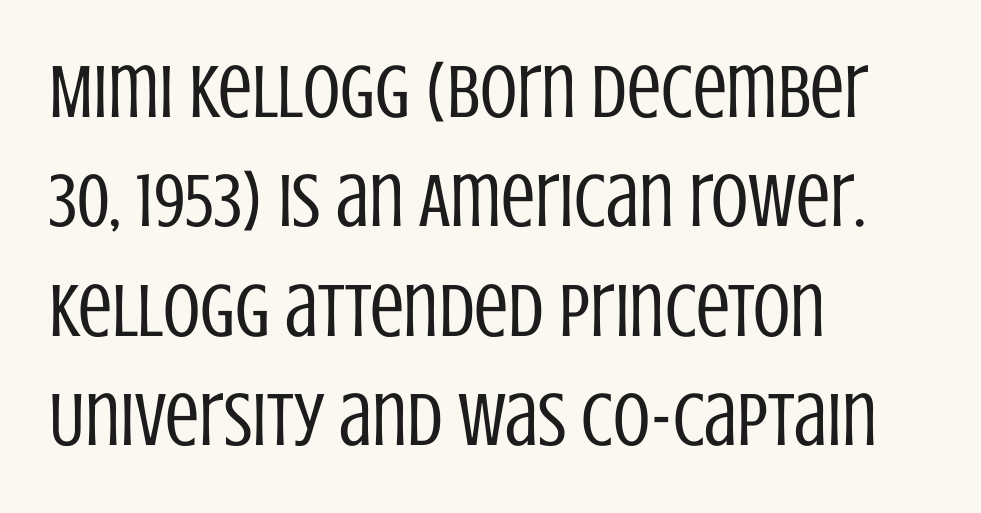
The image shows 76 px regular-weight, condensed sans-serif type, upright; set left-aligned, normal line spacing (1.44x), normal letter spacing, not underlined; low stroke contrast and a large x-height.
